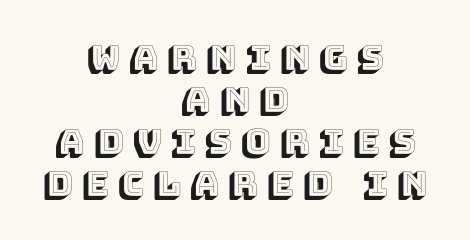
{"italic": "no", "width": "normal", "x_height": "large", "monospaced": "no", "underline": "no", "align": "center", "line_spacing_ratio": 1.2, "letter_spacing": "wide", "letter_spacing_em": 0.27, "glyph_px": 35}
